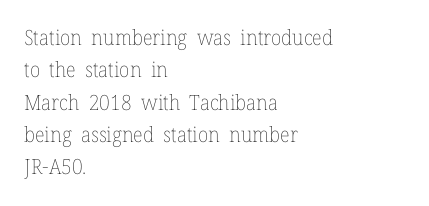
Words float on clear page, feet unadorned. Letters have the restrained weight of plain body copy at most. Horizontal alignment here is leftward, the default for most running prose. Whoever set this chose a conventional vertical rhythm. This sample uses an upright cut, with every glyph sitting square on the baseline.
